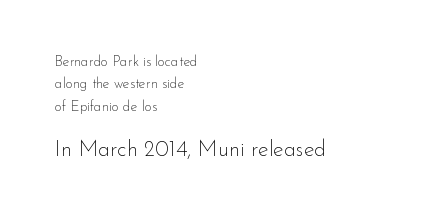
Q: Is the text bold? A: No.
Q: Is the text italic (slanted)? A: No, it is upright.
Q: Is the text underlined? A: No.
Q: How is the paragraph aligned? A: Left-aligned.
Q: Is the spacing between letters normal or unusually wide? A: Normal.
Q: Is the spacing between lines tight, normal or loose? A: Normal.
Q: Which block of text is set in a larger size, the first (top) or the second (bottom)? A: The second (bottom) one.
